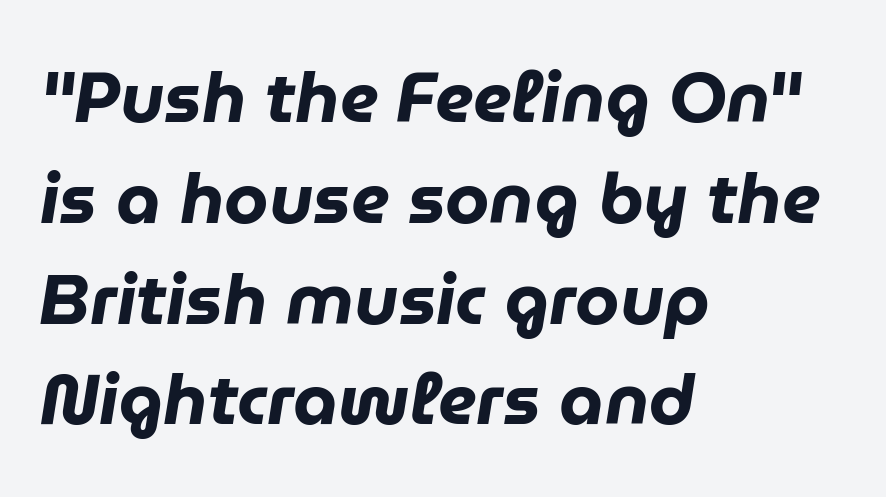
Q: Is the text bold? A: Yes.
Q: Is the text italic (slanted)? A: Yes, it leans right by about 9 degrees.
Q: Is the text underlined? A: No.
Q: How is the paragraph aligned? A: Left-aligned.
Q: Is the spacing between letters normal or unusually wide? A: Normal.
Q: Is the spacing between lines tight, normal or loose? A: Normal.
Q: Width (condensed, normal, or wide)? A: Normal.
Q: Stroke contrast? A: Low.
Q: x-height? A: Medium.
Q: Monospaced? A: No.
